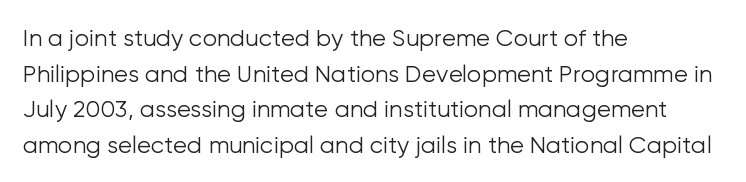
{"italic": "no", "bold": "no", "underline": "no", "align": "left", "line_spacing": "normal", "line_spacing_ratio": 1.55, "letter_spacing": "normal", "letter_spacing_em": 0.0, "glyph_px": 23}
